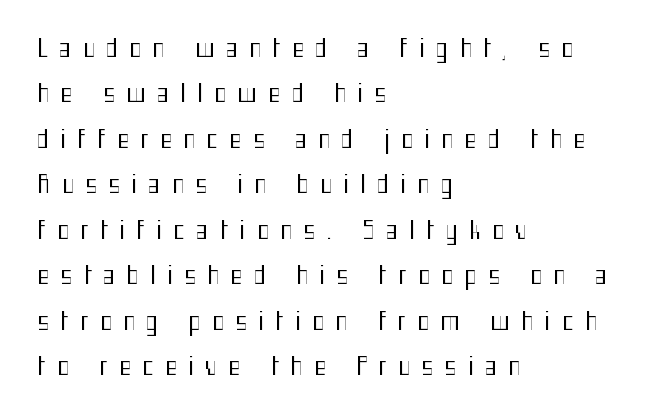
{"italic": "no", "bold": "no", "underline": "no", "align": "left", "line_spacing_ratio": 1.82, "letter_spacing": "wide", "letter_spacing_em": 0.46, "glyph_px": 25}
